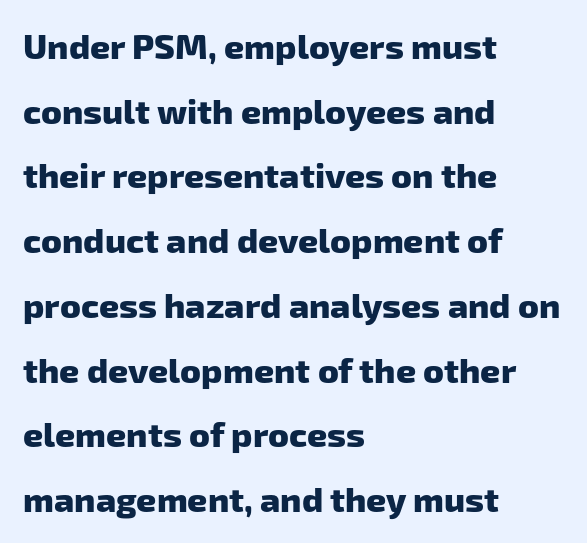
{"serif": "no", "bold": "yes", "weight": "heavy", "width": "normal", "stroke_contrast": "low", "x_height": "medium", "monospaced": "no", "underline": "no", "align": "left", "line_spacing_ratio": 1.85, "letter_spacing": "normal", "letter_spacing_em": 0.0, "glyph_px": 35}
